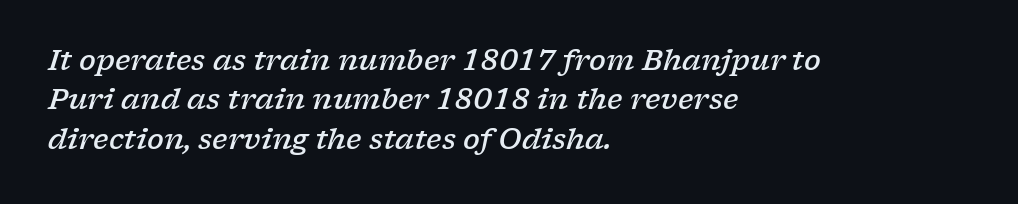
The image shows 28 px semibold, wide serif type, italic (leaning right); set left-aligned, normal line spacing (1.41x), normal letter spacing, not underlined; low stroke contrast and a medium x-height.
